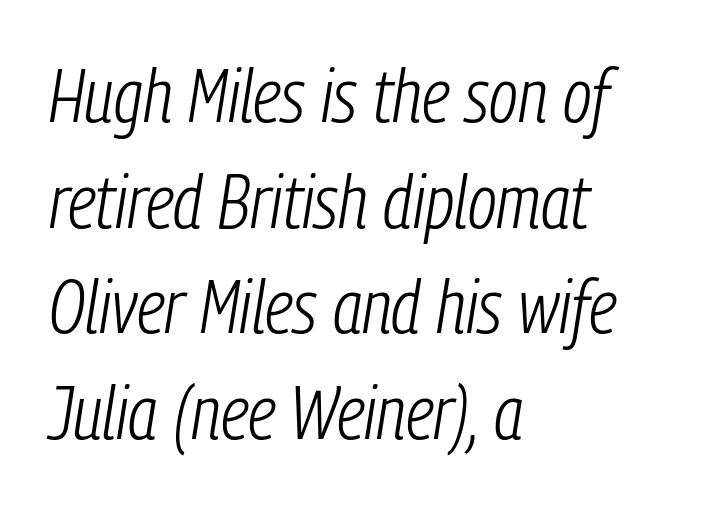
{"italic": "yes", "lean": "right", "slant_degrees": 9, "bold": "no", "weight": "light", "width": "condensed", "stroke_contrast": "low", "x_height": "medium", "monospaced": "no", "underline": "no", "align": "left", "line_spacing": "normal", "line_spacing_ratio": 1.41, "letter_spacing": "normal", "letter_spacing_em": 0.0, "glyph_px": 75}
